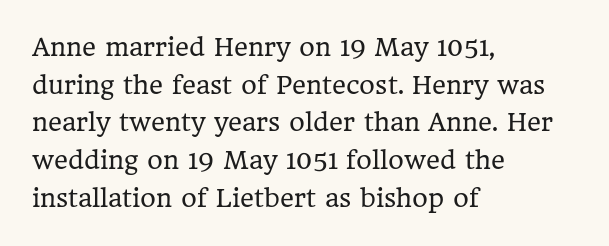
{"italic": "no", "bold": "no", "underline": "no", "align": "left", "line_spacing": "normal", "line_spacing_ratio": 1.57, "letter_spacing": "normal", "letter_spacing_em": 0.0, "glyph_px": 24}
